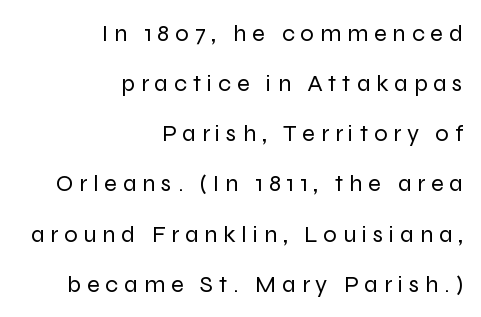
Q: Is the text bold? A: No.
Q: Is the text italic (slanted)? A: No, it is upright.
Q: Is the text underlined? A: No.
Q: How is the paragraph aligned? A: Right-aligned.
Q: Is the spacing between letters normal or unusually wide? A: Unusually wide.
Q: Is the spacing between lines tight, normal or loose? A: Loose.
